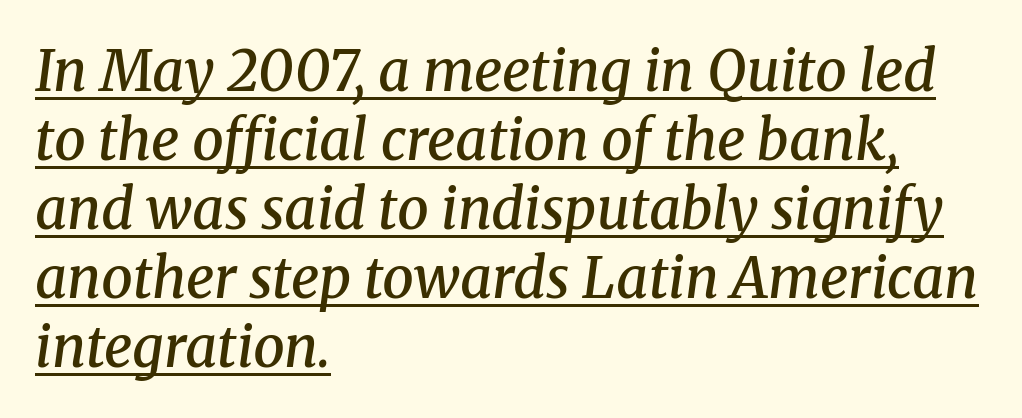
A typographer would call this underscored text. Is this a fixed-width face? No — the glyphs have proportional, varying widths. It's the slanting kind of type. To sum up the face: it has serifs. Where is the straight margin? On the left.
